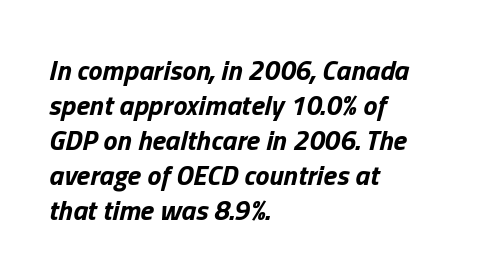
Tracking here is standard; glyphs follow each other at the usual distance. Students, observe: this is what conventionally led text looks like. Look at the stroke-to-counter ratio: heavy, a bold. The paragraph shown leans on its left margin. Spacing verdict: proportional, widths tailored to each character.
